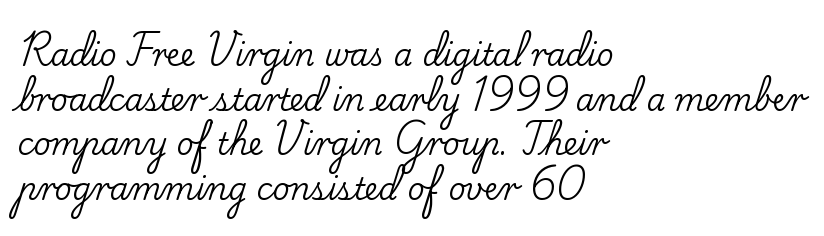
Is there much room between lines? A standard amount, neither cramped nor airy. The zone under the glyphs is completely vacant. Regarding serifs, this sample has them. Default kerning and tracking; the words read as compact shapes. Does the copy run flush right? No — it runs flush left.
